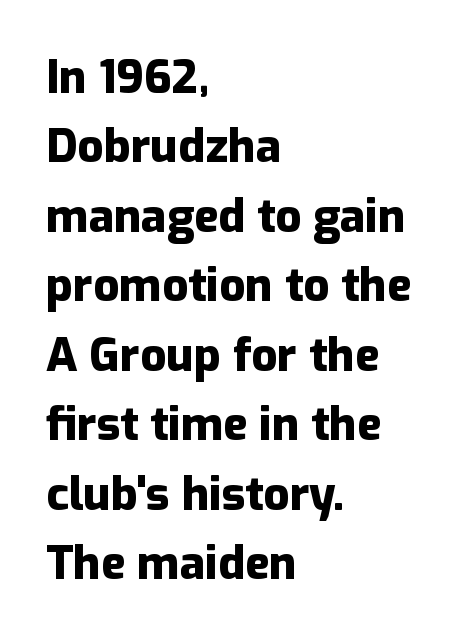
Left-aligned paragraph, ragged on the right. Leading: standard. Letters rest on an invisible, unmarked baseline. Does the weight exceed regular? Yes, all the way to bold. The lettering stays uniformly vertical, giving the passage a roman look. In terms of letterspacing, this is plain default setting.
